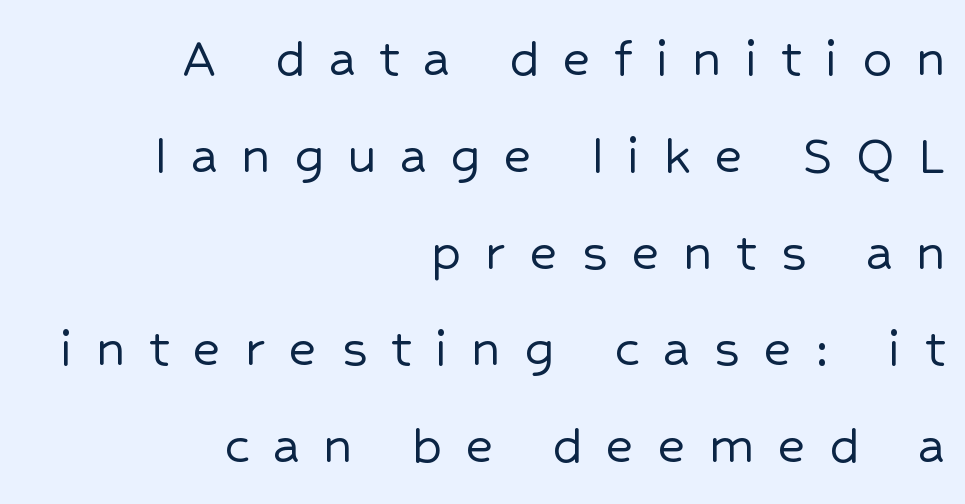
The image shows 59 px sans-serif type, upright; set right-aligned, normal line spacing (1.64x), unusually wide letter spacing (+0.4 em), not underlined; low stroke contrast and a medium x-height.
